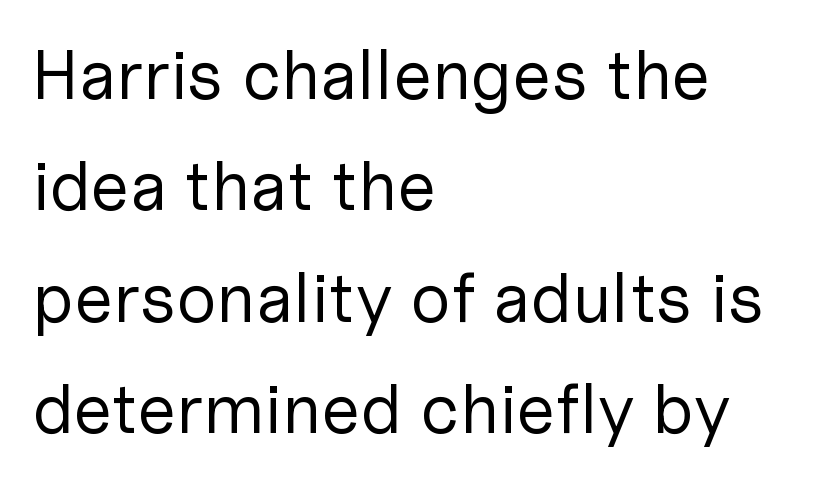
{"serif": "no", "italic": "no", "bold": "no", "weight": "regular", "width": "normal", "stroke_contrast": "low", "x_height": "medium", "monospaced": "no", "underline": "no", "align": "left", "line_spacing": "normal", "line_spacing_ratio": 1.59, "letter_spacing": "normal", "letter_spacing_em": 0.0, "glyph_px": 70}
